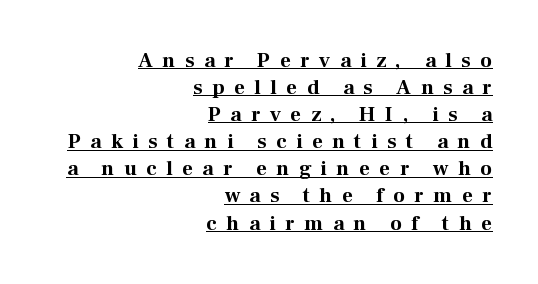
Interline gaps are of average width in this sample. The passage is arranged like a letterhead date or caption credit — flush right. Every character sits straight up, as roman type does. The gaps between neighbouring characters are conspicuously large. The words here are underlined. Is the type bold? Yes — the strokes are clearly thick and heavy.
